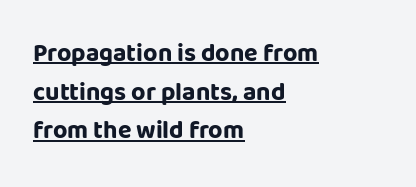
Every letter is thick-stroked: bold, no question. You can see a thin bar hugging the bottom of the glyphs. If you measured baseline to baseline, you'd find a middling distance. These lines stack with their left ends in a neat column.
